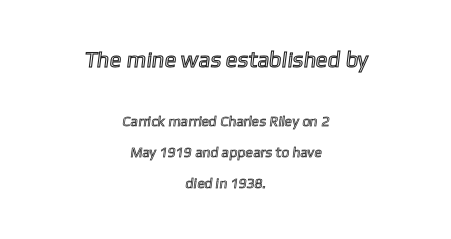
Q: Is the text underlined? A: No.
Q: How is the paragraph aligned? A: Centered.
Q: Is the spacing between letters normal or unusually wide? A: Normal.
Q: Is the spacing between lines tight, normal or loose? A: Loose.
Q: Which block of text is set in a larger size, the first (top) or the second (bottom)? A: The first (top) one.
